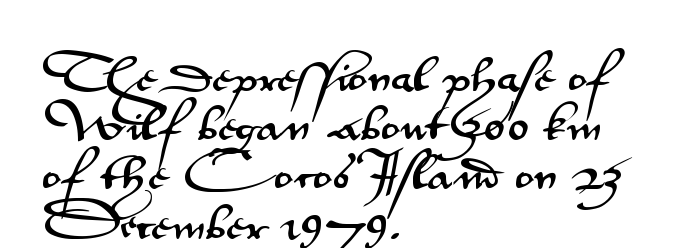
The image shows 40 px wide sans-serif type; set left-aligned, line spacing 1.23x, normal letter spacing, not underlined; medium stroke contrast and a small x-height.
